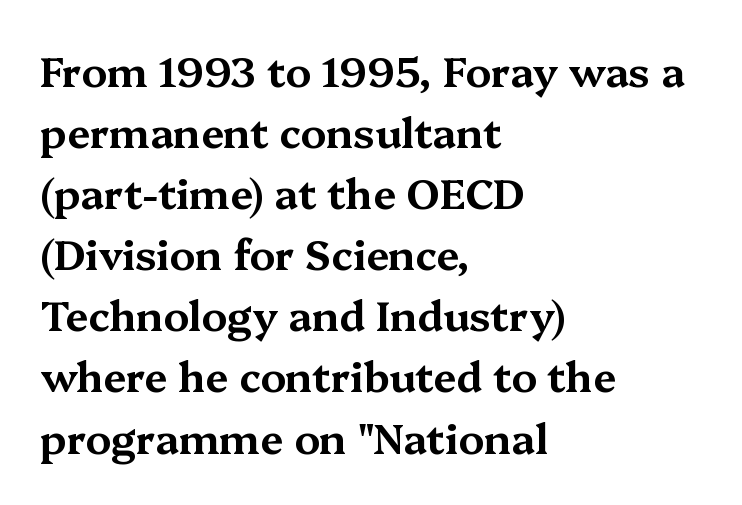
The image shows 41 px wide serif type, upright; set left-aligned, normal line spacing (1.49x), normal letter spacing, not underlined; medium stroke contrast and a medium x-height.
